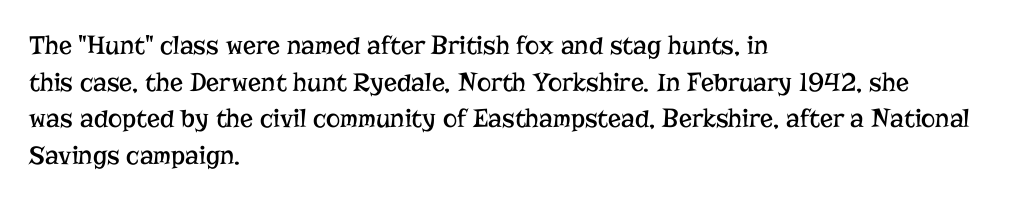
Q: Is the text bold? A: No.
Q: Is the text italic (slanted)? A: No, it is upright.
Q: Is the text underlined? A: No.
Q: How is the paragraph aligned? A: Left-aligned.
Q: Is the spacing between letters normal or unusually wide? A: Normal.
Q: Is the spacing between lines tight, normal or loose? A: Normal.
